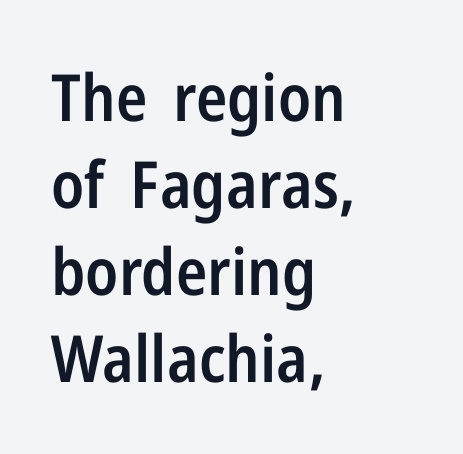
Q: Is the text bold? A: Semi-bold.
Q: Is the text italic (slanted)? A: No, it is upright.
Q: Is the typeface a serif or a sans-serif typeface? A: Sans-serif.
Q: Is the text underlined? A: No.
Q: How is the paragraph aligned? A: Left-aligned.
Q: Is the spacing between letters normal or unusually wide? A: Normal.
Q: Is the spacing between lines tight, normal or loose? A: Normal.
Q: Width (condensed, normal, or wide)? A: Condensed.
Q: Stroke contrast? A: Low.
Q: x-height? A: Medium.
Q: Monospaced? A: No.
